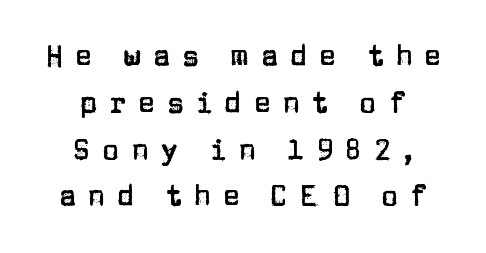
{"serif": "no", "italic": "no", "width": "normal", "stroke_contrast": "low", "x_height": "large", "monospaced": "no", "underline": "no", "align": "center", "line_spacing": "normal", "line_spacing_ratio": 1.67, "letter_spacing": "wide", "letter_spacing_em": 0.43, "glyph_px": 28}
